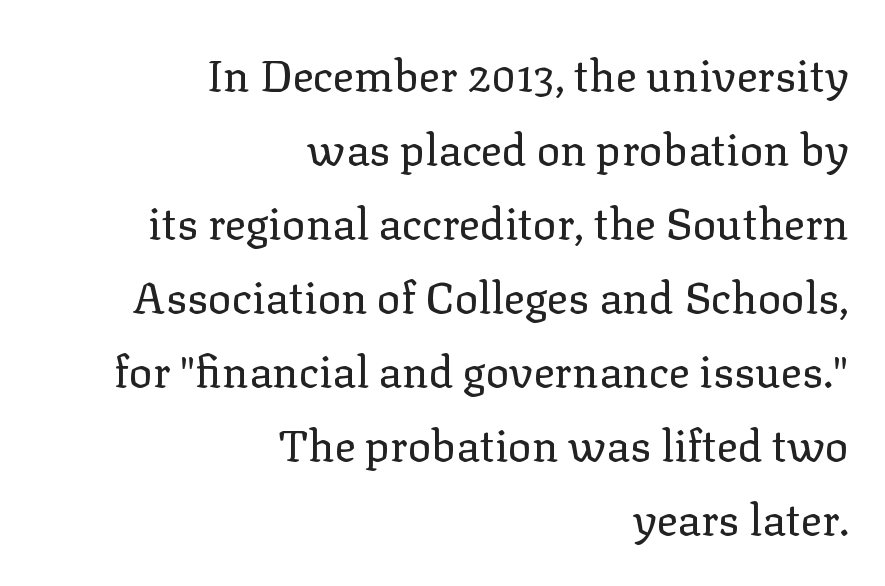
{"serif": "yes", "italic": "no", "bold": "no", "weight": "regular", "width": "normal", "stroke_contrast": "low", "x_height": "medium", "monospaced": "no", "underline": "no", "align": "right", "line_spacing": "normal", "line_spacing_ratio": 1.68, "letter_spacing": "normal", "letter_spacing_em": 0.0, "glyph_px": 44}
